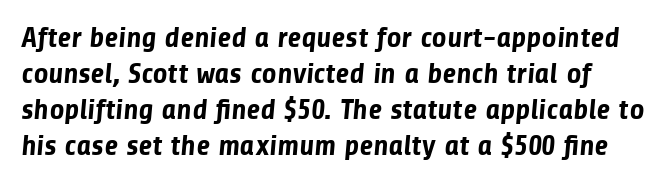
Q: Is the text bold? A: Yes.
Q: Is the typeface a serif or a sans-serif typeface? A: Sans-serif.
Q: Is the text underlined? A: No.
Q: Is the spacing between letters normal or unusually wide? A: Normal.
Q: Width (condensed, normal, or wide)? A: Normal.
Q: Stroke contrast? A: Low.
Q: x-height? A: Medium.
Q: Monospaced? A: No.
